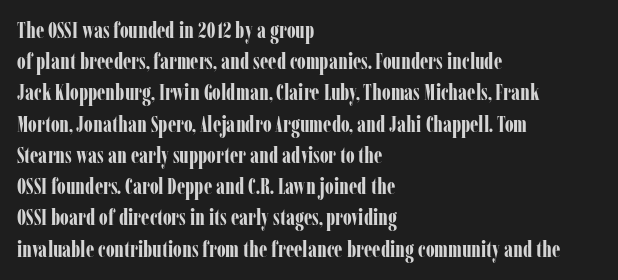
The image shows 22 px bold type, upright; set left-aligned, normal line spacing (1.42x), normal letter spacing, not underlined.
